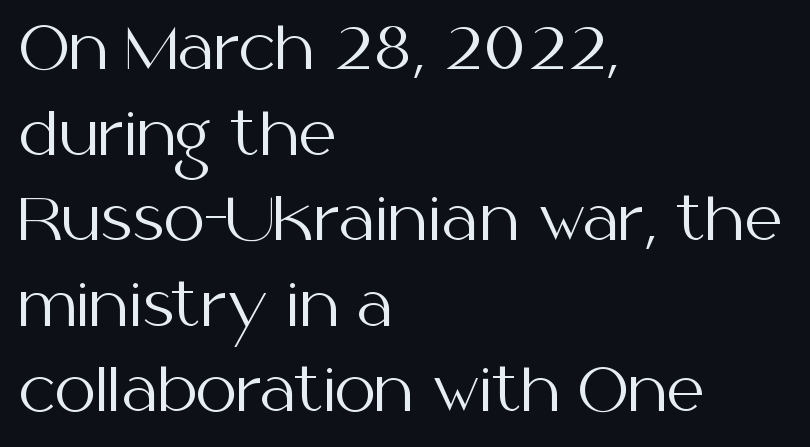
Q: Is the text bold? A: No.
Q: Is the text italic (slanted)? A: No, it is upright.
Q: Is the typeface a serif or a sans-serif typeface? A: Sans-serif.
Q: Is the text underlined? A: No.
Q: How is the paragraph aligned? A: Left-aligned.
Q: Is the spacing between letters normal or unusually wide? A: Normal.
Q: Is the spacing between lines tight, normal or loose? A: Normal.
Q: Width (condensed, normal, or wide)? A: Normal.
Q: Stroke contrast? A: Medium.
Q: x-height? A: Medium.
Q: Monospaced? A: No.
